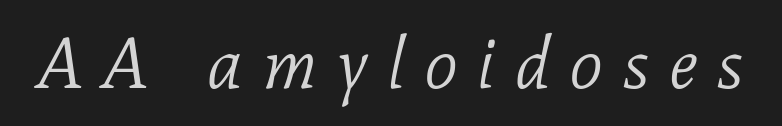
Q: Is the text bold? A: No.
Q: Is the text italic (slanted)? A: Yes, it leans right by about 11 degrees.
Q: Is the typeface a serif or a sans-serif typeface? A: Serif.
Q: Is the text underlined? A: No.
Q: Is the spacing between letters normal or unusually wide? A: Unusually wide.
Q: Width (condensed, normal, or wide)? A: Normal.
Q: Stroke contrast? A: Low.
Q: x-height? A: Medium.
Q: Monospaced? A: No.
